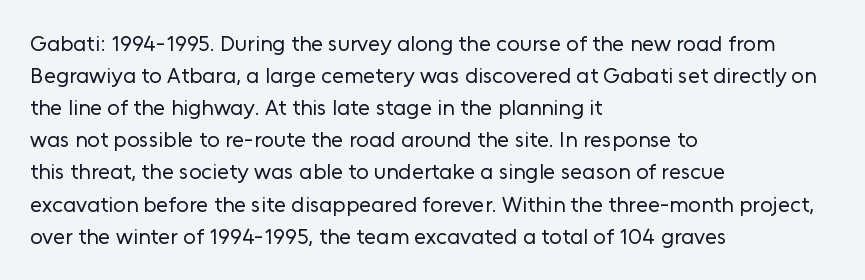
Q: Is the text bold? A: No.
Q: Is the text italic (slanted)? A: No, it is upright.
Q: Is the text underlined? A: No.
Q: How is the paragraph aligned? A: Left-aligned.
Q: Is the spacing between letters normal or unusually wide? A: Normal.
Q: Is the spacing between lines tight, normal or loose? A: Normal.
